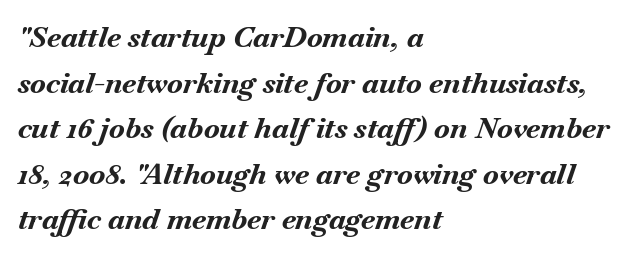
The image shows 29 px bold type, italic (leaning right); set left-aligned, normal line spacing (1.57x), normal letter spacing, not underlined; medium stroke contrast and a small x-height.
